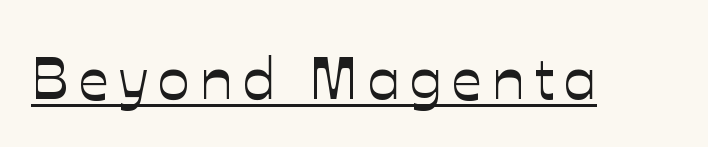
Posture: upright roman. A rule runs beneath these lines of type. The passage shown is typed in a proportional face where columns would drift.
